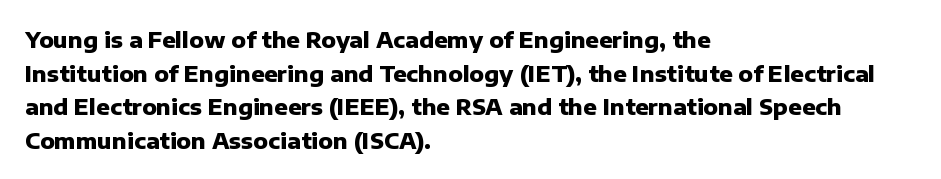
{"italic": "no", "bold": "yes", "underline": "no", "align": "left", "line_spacing": "normal", "line_spacing_ratio": 1.53, "letter_spacing": "normal", "letter_spacing_em": 0.0, "glyph_px": 22}
